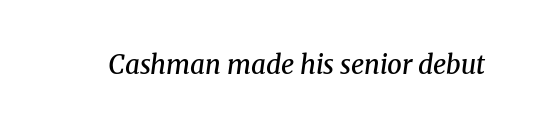
The image shows 26 px text type, italic (leaning right); set normal letter spacing, not underlined.
